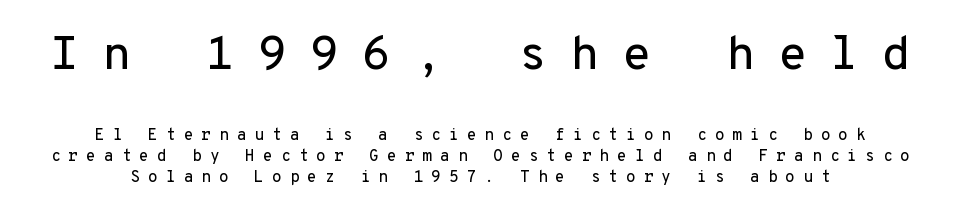
Q: Is the text italic (slanted)? A: No, it is upright.
Q: Is the typeface a serif or a sans-serif typeface? A: Sans-serif.
Q: Is the text underlined? A: No.
Q: Is the spacing between letters normal or unusually wide? A: Unusually wide.
Q: Is the spacing between lines tight, normal or loose? A: Normal.
Q: Which block of text is set in a larger size, the first (top) or the second (bottom)? A: The first (top) one.
Q: Width (condensed, normal, or wide)? A: Normal.
Q: Stroke contrast? A: Low.
Q: x-height? A: Medium.
Q: Monospaced? A: Yes.
